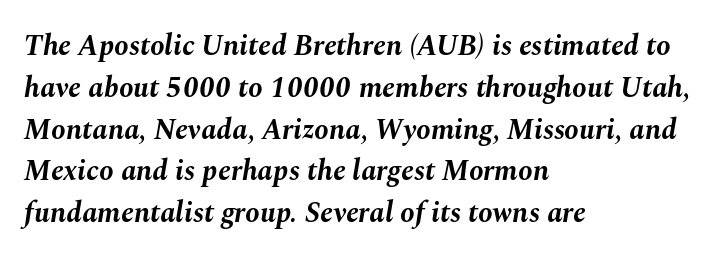
The image shows 29 px bold type, italic (leaning right); set left-aligned, normal line spacing (1.44x), normal letter spacing, not underlined; medium stroke contrast and a medium x-height.
